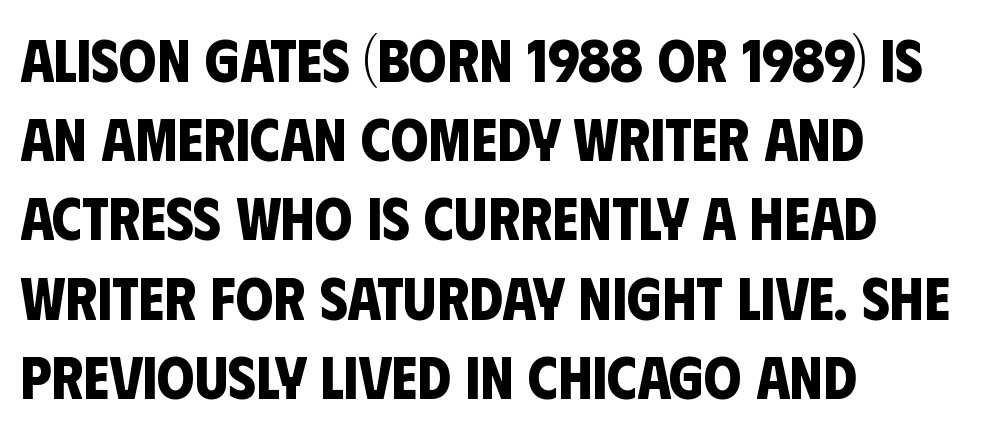
Honestly, the letter spacing is just normal — you wouldn't notice it. Horizontal bands of white between lines are of average thickness. The characters display no serif detailing; their extremities are plain. Rule under the text: the space is simply empty. Weight: bold.
